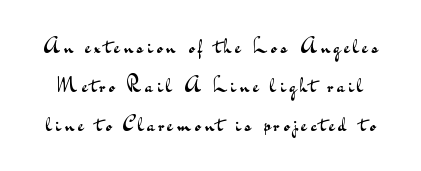
{"bold": "no", "underline": "no", "line_spacing_ratio": 1.86, "glyph_px": 21}
